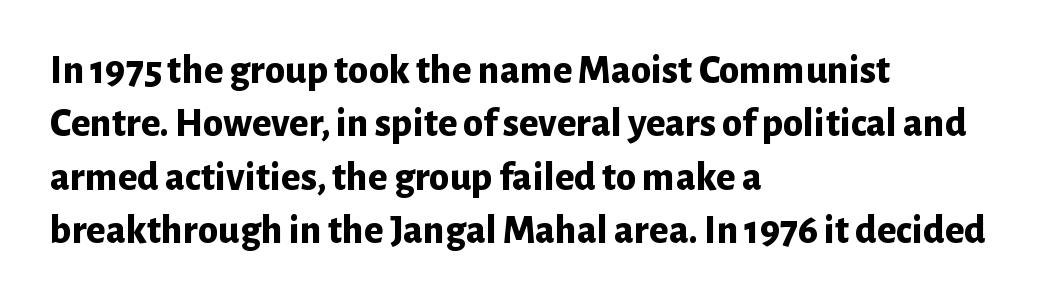
{"serif": "no", "italic": "no", "bold": "yes", "weight": "bold", "width": "normal", "stroke_contrast": "low", "x_height": "medium", "monospaced": "no", "underline": "no", "align": "left", "line_spacing": "normal", "line_spacing_ratio": 1.3, "letter_spacing": "normal", "letter_spacing_em": 0.0, "glyph_px": 41}
